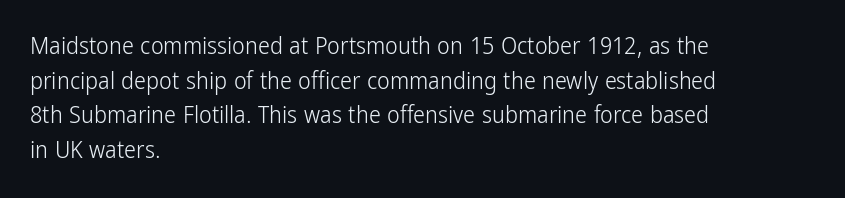
{"italic": "no", "bold": "no", "underline": "no", "align": "left", "line_spacing": "normal", "line_spacing_ratio": 1.44, "letter_spacing": "normal", "letter_spacing_em": 0.0, "glyph_px": 24}
